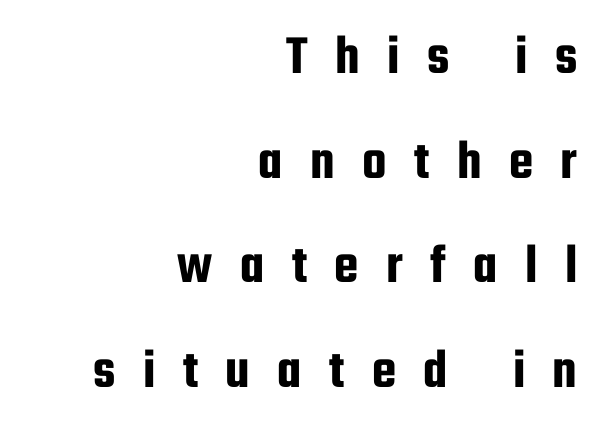
Q: Is the text italic (slanted)? A: No, it is upright.
Q: Is the typeface a serif or a sans-serif typeface? A: Sans-serif.
Q: Is the text underlined? A: No.
Q: How is the paragraph aligned? A: Right-aligned.
Q: Is the spacing between letters normal or unusually wide? A: Unusually wide.
Q: Width (condensed, normal, or wide)? A: Condensed.
Q: Stroke contrast? A: Low.
Q: x-height? A: Medium.
Q: Monospaced? A: No.
